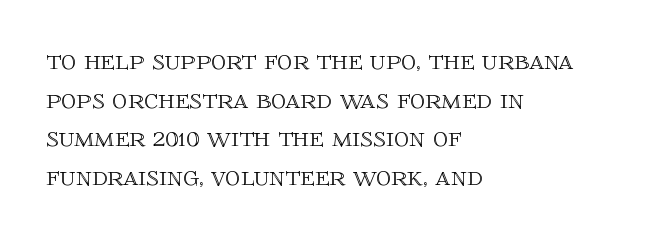
{"italic": "no", "width": "normal", "x_height": "large", "monospaced": "no", "underline": "no", "align": "left", "line_spacing": "normal", "line_spacing_ratio": 1.29, "letter_spacing": "normal", "letter_spacing_em": 0.0, "glyph_px": 30}
